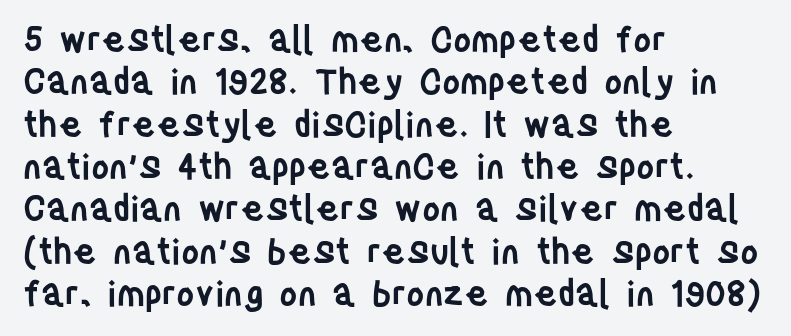
{"serif": "no", "italic": "no", "bold": "semi", "weight": "semibold", "width": "condensed", "stroke_contrast": "low", "x_height": "large", "monospaced": "no", "underline": "no", "align": "left", "line_spacing_ratio": 1.21, "letter_spacing": "normal", "letter_spacing_em": 0.0, "glyph_px": 35}
